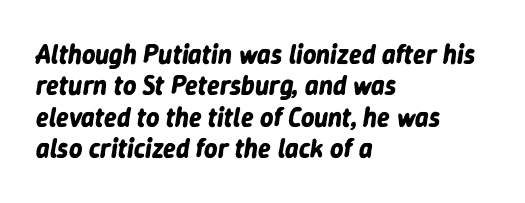
Q: Is the text bold? A: Yes.
Q: Is the text italic (slanted)? A: Yes, it leans right by about 9 degrees.
Q: Is the text underlined? A: No.
Q: How is the paragraph aligned? A: Left-aligned.
Q: Is the spacing between letters normal or unusually wide? A: Normal.
